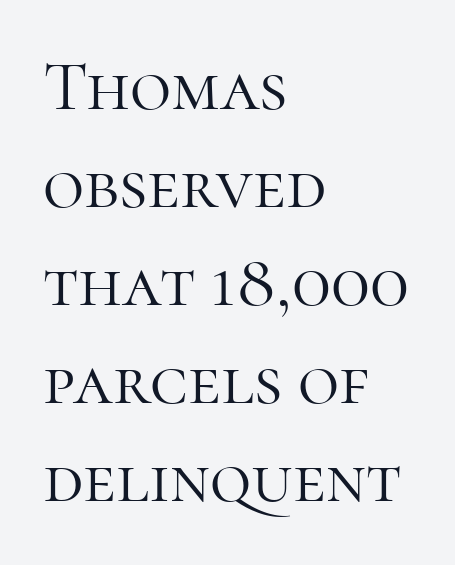
{"serif": "yes", "italic": "no", "bold": "no", "weight": "light", "width": "normal", "stroke_contrast": "high", "x_height": "medium", "monospaced": "no", "underline": "no", "align": "left", "line_spacing": "normal", "line_spacing_ratio": 1.38, "letter_spacing": "normal", "letter_spacing_em": 0.0, "glyph_px": 71}
